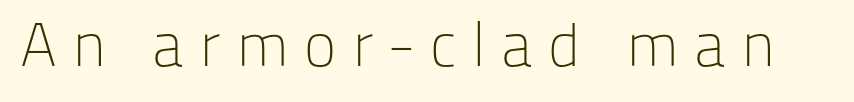
The image shows 61 px light sans-serif type, upright; set unusually wide letter spacing (+0.25 em), not underlined; low stroke contrast and a medium x-height.
